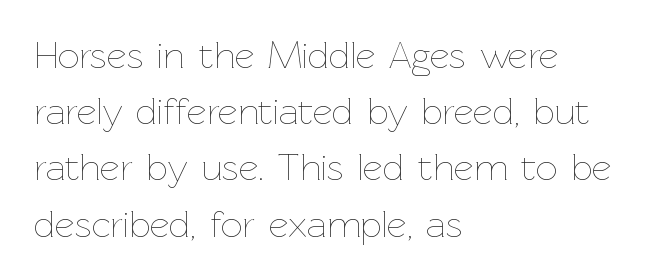
{"italic": "no", "bold": "no", "weight": "thin", "width": "normal", "stroke_contrast": "low", "x_height": "medium", "monospaced": "no", "underline": "no", "align": "left", "line_spacing": "normal", "line_spacing_ratio": 1.48, "letter_spacing": "normal", "letter_spacing_em": 0.0, "glyph_px": 38}
